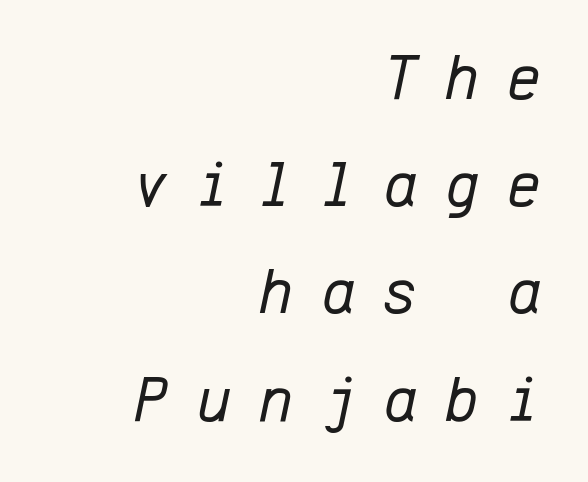
Caption: face not bold, strokes unweighted. Note the uniform advance width — an 'i' takes as much space as an 'm'. One glance says typical: line gaps are just what's usual. Substantial extra tracking has been applied to these lines. Yep, that's italic — everything's leaning.
